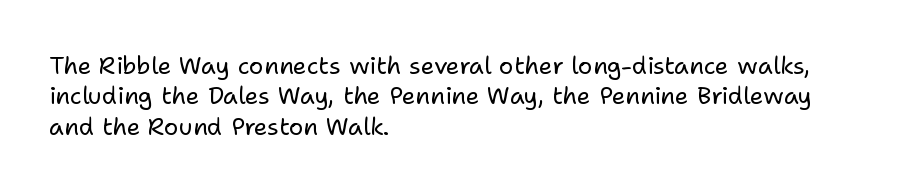
{"italic": "no", "bold": "no", "underline": "no", "align": "left", "line_spacing": "normal", "line_spacing_ratio": 1.27, "letter_spacing": "normal", "letter_spacing_em": 0.0, "glyph_px": 24}
